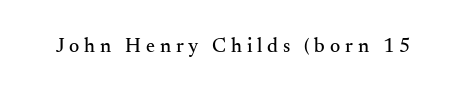
{"italic": "no", "underline": "no", "letter_spacing": "wide", "letter_spacing_em": 0.24, "glyph_px": 20}
